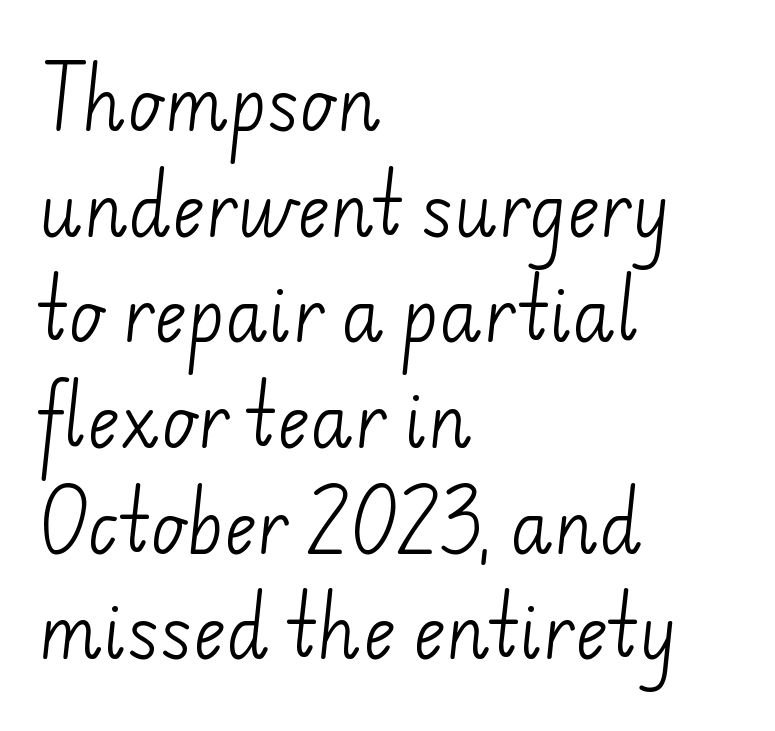
The image shows 70 px light sans-serif type; set left-aligned, normal line spacing (1.51x), normal letter spacing, not underlined; low stroke contrast and a small x-height.
